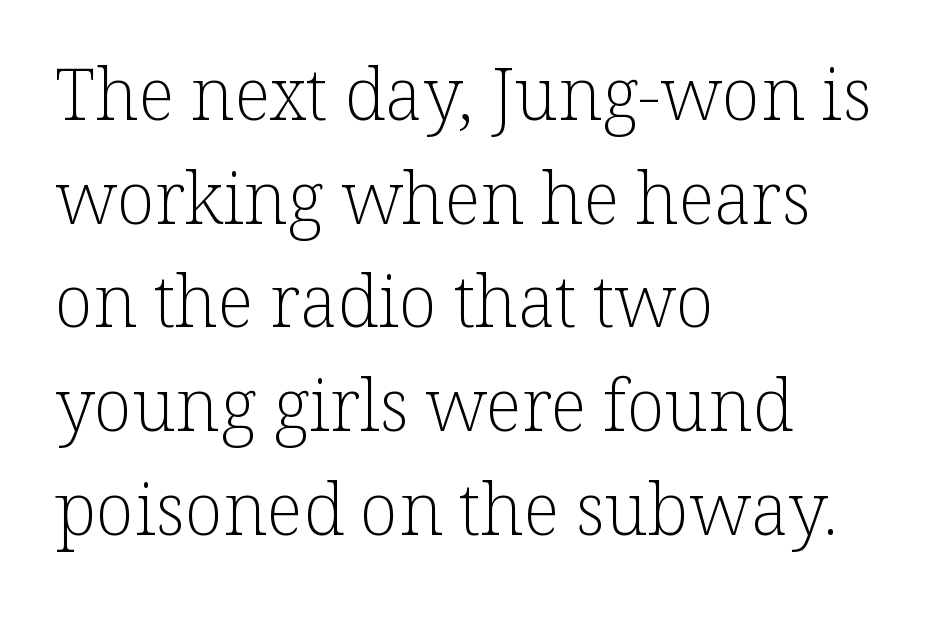
The image shows 71 px light serif type, upright; set left-aligned, normal line spacing (1.46x), normal letter spacing, not underlined; low stroke contrast and a medium x-height.
